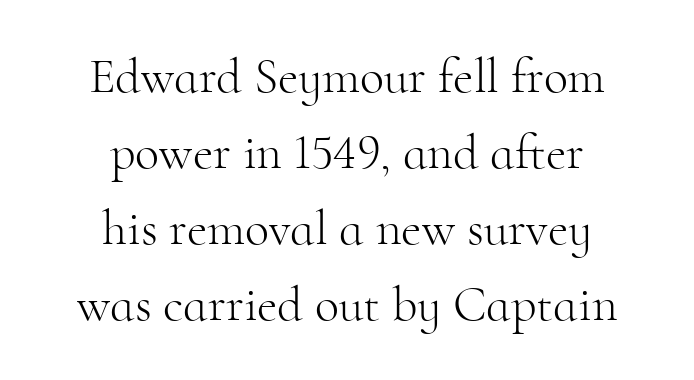
The image shows 50 px light serif type, upright; set centered, normal line spacing (1.52x), normal letter spacing, not underlined; high stroke contrast and a small x-height.
